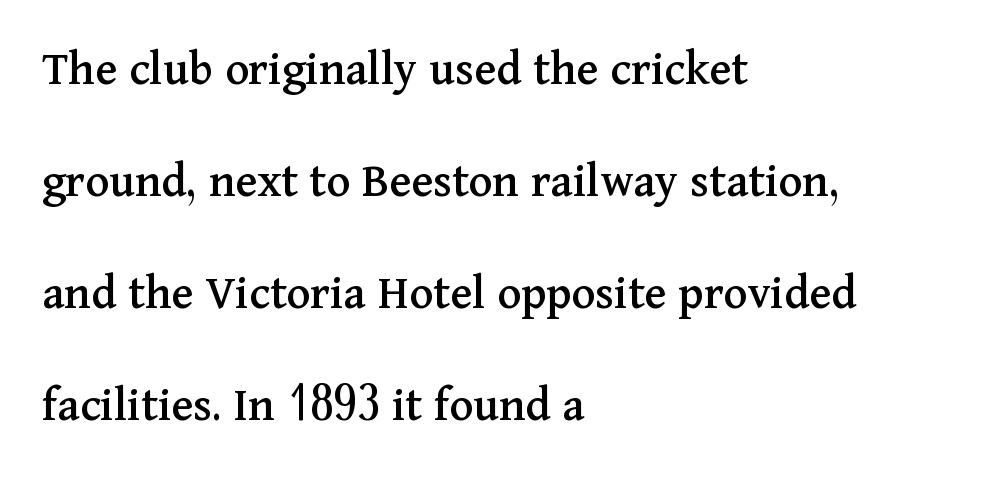
The image shows 50 px serif type, upright; set left-aligned, loose line spacing (2.24x), normal letter spacing, not underlined; medium stroke contrast and a medium x-height.
